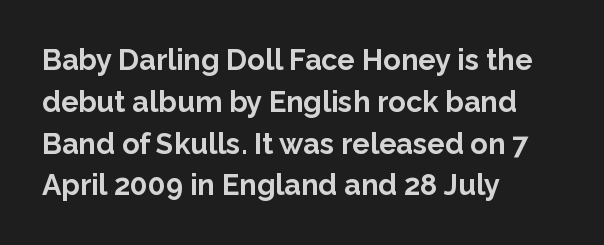
The image shows 29 px bold sans-serif type, upright; set left-aligned, normal line spacing (1.44x), normal letter spacing, not underlined; low stroke contrast and a medium x-height.
